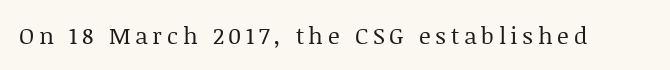
{"italic": "no", "bold": "no", "underline": "no", "letter_spacing": "wide", "letter_spacing_em": 0.2, "glyph_px": 23}
